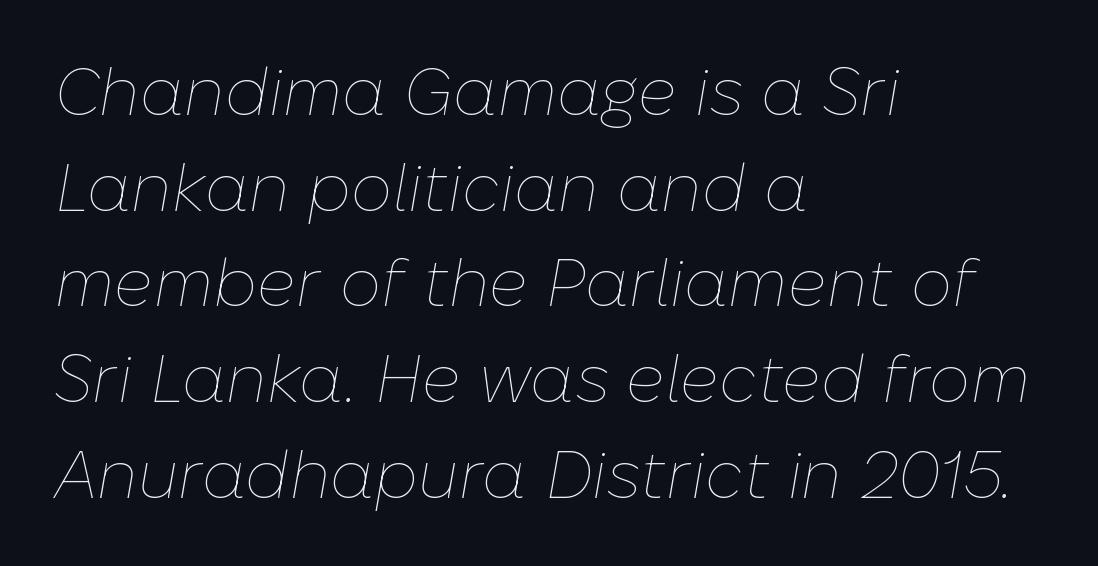
The image shows 66 px thin type, italic (leaning right); set left-aligned, normal line spacing (1.45x), normal letter spacing, not underlined; low stroke contrast and a medium x-height.
